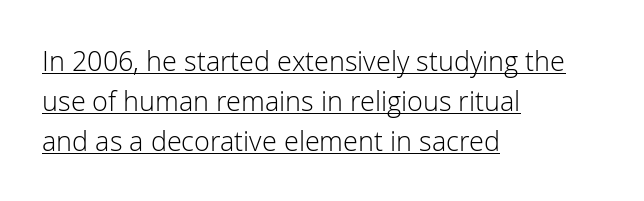
Q: Is the text bold? A: No.
Q: Is the text italic (slanted)? A: No, it is upright.
Q: Is the text underlined? A: Yes.
Q: How is the paragraph aligned? A: Left-aligned.
Q: Is the spacing between letters normal or unusually wide? A: Normal.
Q: Is the spacing between lines tight, normal or loose? A: Normal.
